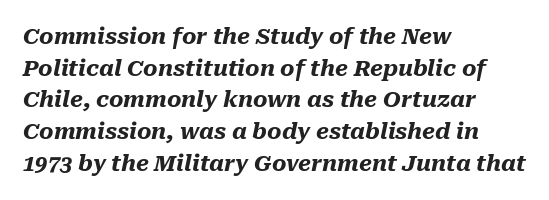
{"italic": "yes", "lean": "right", "slant_degrees": 10, "bold": "yes", "underline": "no", "align": "left", "line_spacing": "normal", "line_spacing_ratio": 1.44, "letter_spacing": "normal", "letter_spacing_em": 0.0, "glyph_px": 22}
